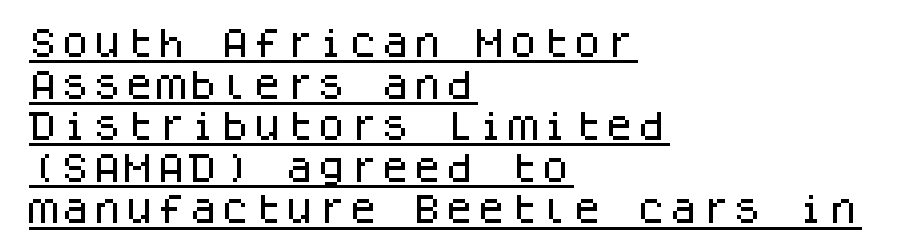
{"serif": "no", "italic": "no", "width": "normal", "stroke_contrast": "low", "x_height": "large", "monospaced": "yes", "underline": "yes", "align": "left", "line_spacing": "normal", "line_spacing_ratio": 1.3, "letter_spacing": "normal", "letter_spacing_em": 0.0, "glyph_px": 32}
